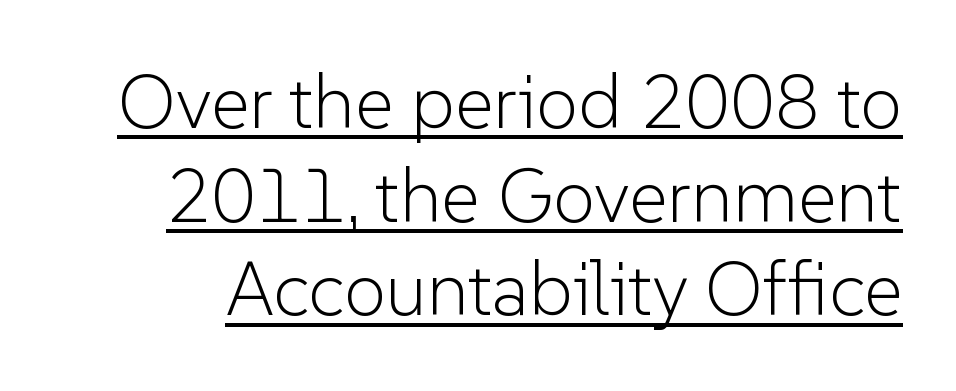
Q: Is the text bold? A: No.
Q: Is the text italic (slanted)? A: No, it is upright.
Q: Is the typeface a serif or a sans-serif typeface? A: Sans-serif.
Q: Is the text underlined? A: Yes.
Q: Is the spacing between letters normal or unusually wide? A: Normal.
Q: Is the spacing between lines tight, normal or loose? A: Normal.
Q: Width (condensed, normal, or wide)? A: Normal.
Q: Stroke contrast? A: Low.
Q: x-height? A: Medium.
Q: Monospaced? A: No.
